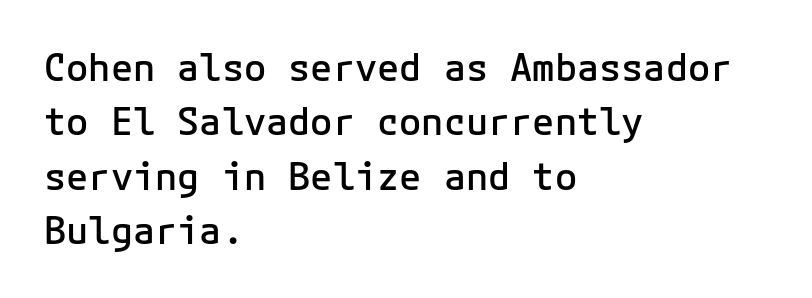
The image shows 37 px semibold sans-serif type, upright, monospaced; set left-aligned, normal line spacing (1.47x), normal letter spacing, not underlined; low stroke contrast and a medium x-height.
